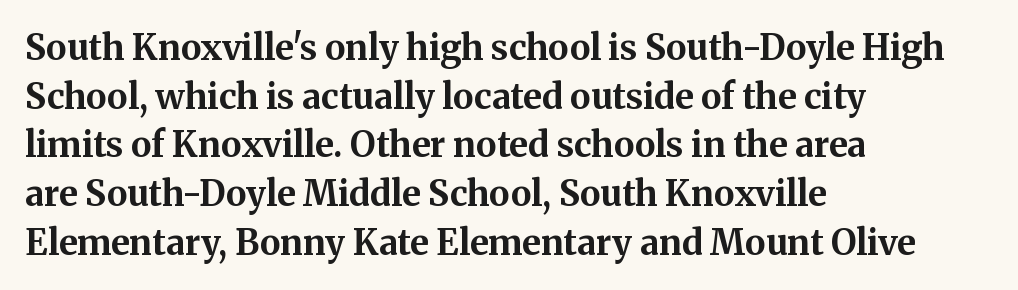
The image shows 35 px bold serif type, upright; set left-aligned, normal line spacing (1.39x), normal letter spacing, not underlined; medium stroke contrast and a medium x-height.
